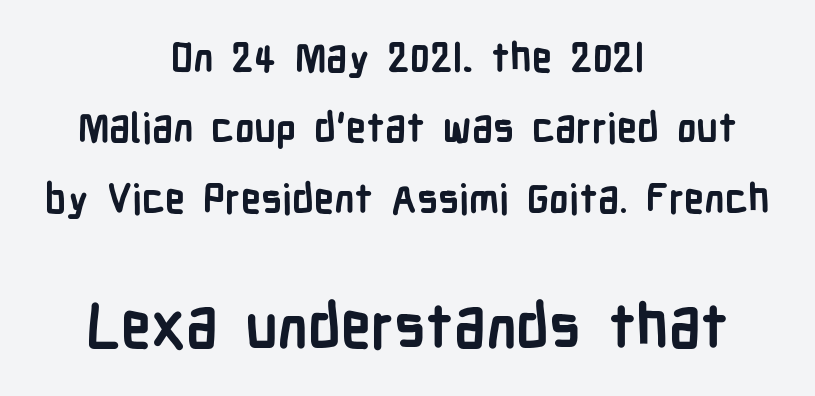
The characters display no serif detailing; their extremities are plain. Each letter keeps its own natural width here, so spacing adapts to shape. If you drew a line through each stem, it would be perfectly vertical. Honestly, there is no underline to notice here at all. This rendering leaves character spacing at its baseline value.
